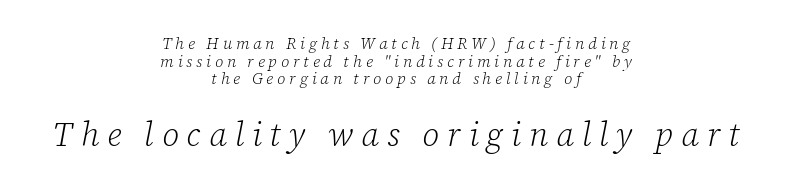
Summary of vertical rhythm: compact, with narrow interline spacing. The rendering shows small feet on the letterforms — a serif design. Character widths vary here, with narrow letters taking less room than wide ones. Which margin do the lines hug? Neither — every line sits in the middle. The type is letterspaced generously, with wide tracking. The passage shown is not bold in any degree.
